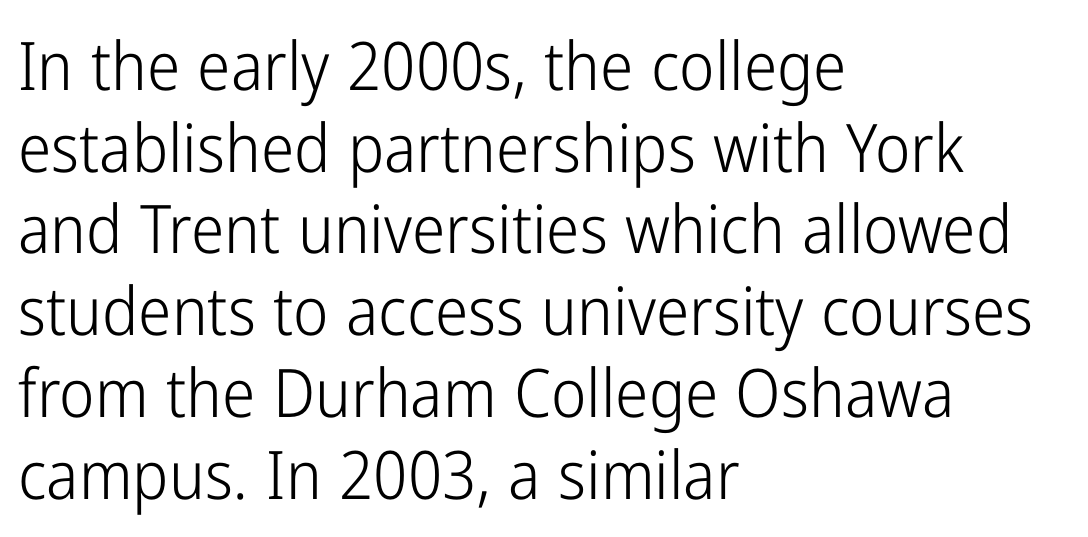
Q: Is the text bold? A: No.
Q: Is the text italic (slanted)? A: No, it is upright.
Q: Is the typeface a serif or a sans-serif typeface? A: Sans-serif.
Q: Is the text underlined? A: No.
Q: How is the paragraph aligned? A: Left-aligned.
Q: Is the spacing between letters normal or unusually wide? A: Normal.
Q: Width (condensed, normal, or wide)? A: Condensed.
Q: Stroke contrast? A: Low.
Q: x-height? A: Medium.
Q: Monospaced? A: No.
